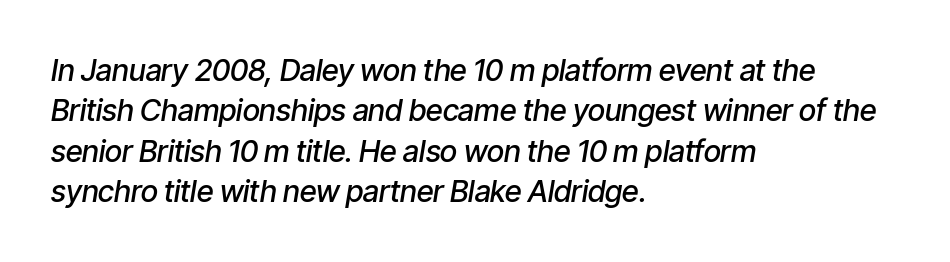
{"italic": "yes", "lean": "right", "slant_degrees": 9, "bold": "semi", "weight": "semibold", "width": "condensed", "stroke_contrast": "low", "x_height": "medium", "monospaced": "no", "underline": "no", "align": "left", "line_spacing": "normal", "line_spacing_ratio": 1.35, "letter_spacing": "normal", "letter_spacing_em": 0.0, "glyph_px": 30}
